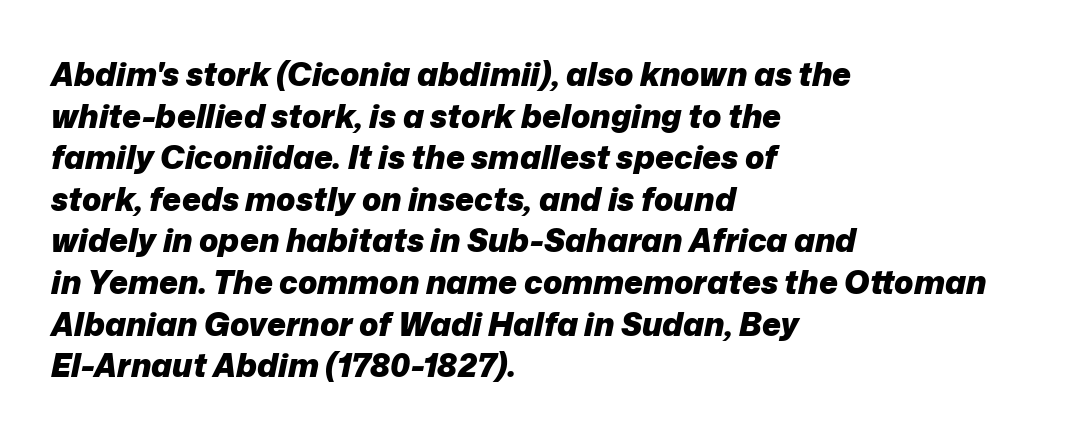
The image shows 32 px heavy type, italic (leaning right); set left-aligned, normal line spacing (1.3x), normal letter spacing, not underlined; low stroke contrast and a medium x-height.
